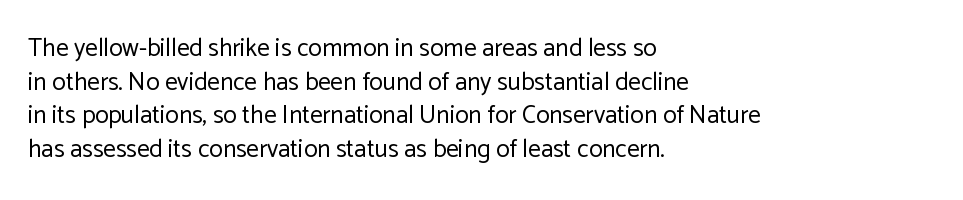
{"italic": "no", "bold": "no", "underline": "no", "align": "left", "line_spacing": "normal", "line_spacing_ratio": 1.35, "letter_spacing": "normal", "letter_spacing_em": 0.0, "glyph_px": 25}
